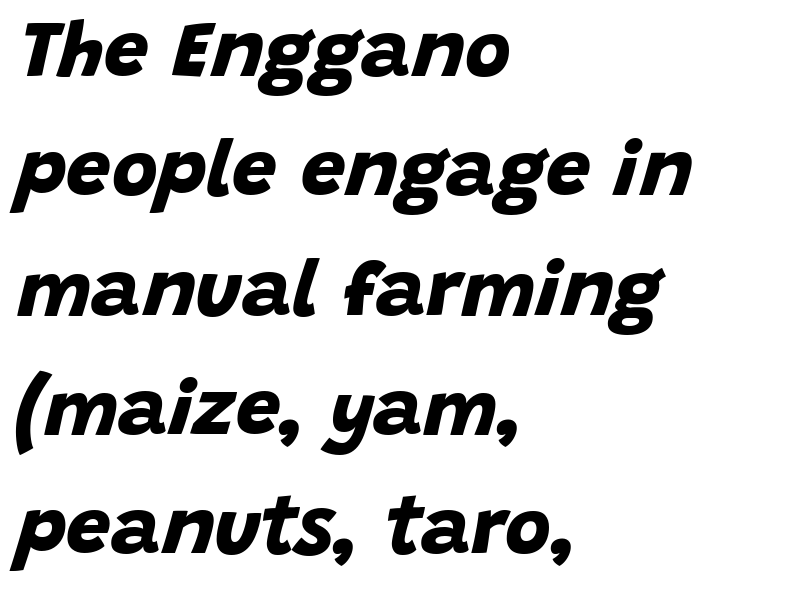
{"serif": "no", "bold": "yes", "weight": "bold", "width": "normal", "stroke_contrast": "low", "x_height": "large", "monospaced": "no", "underline": "no", "align": "left", "line_spacing": "normal", "line_spacing_ratio": 1.51, "letter_spacing": "normal", "letter_spacing_em": 0.0, "glyph_px": 79}
